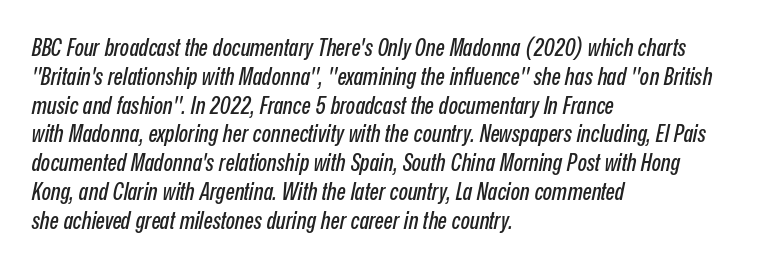
Q: Is the text italic (slanted)? A: Yes, it leans right by about 12 degrees.
Q: Is the text underlined? A: No.
Q: How is the paragraph aligned? A: Left-aligned.
Q: Is the spacing between letters normal or unusually wide? A: Normal.
